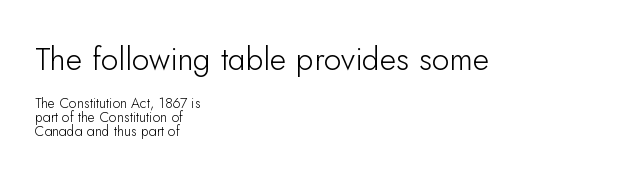
Q: Is the text bold? A: No.
Q: Is the text italic (slanted)? A: No, it is upright.
Q: Is the typeface a serif or a sans-serif typeface? A: Sans-serif.
Q: Is the text underlined? A: No.
Q: How is the paragraph aligned? A: Left-aligned.
Q: Is the spacing between letters normal or unusually wide? A: Normal.
Q: Is the spacing between lines tight, normal or loose? A: Tight.
Q: Which block of text is set in a larger size, the first (top) or the second (bottom)? A: The first (top) one.
Q: Width (condensed, normal, or wide)? A: Normal.
Q: Stroke contrast? A: Low.
Q: x-height? A: Small.
Q: Monospaced? A: No.
